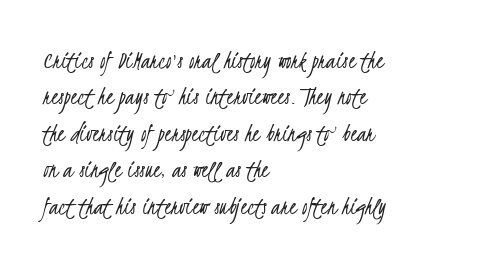
Q: Is the text bold? A: No.
Q: Is the text underlined? A: No.
Q: How is the paragraph aligned? A: Left-aligned.
Q: Is the spacing between letters normal or unusually wide? A: Normal.
Q: Is the spacing between lines tight, normal or loose? A: Normal.
